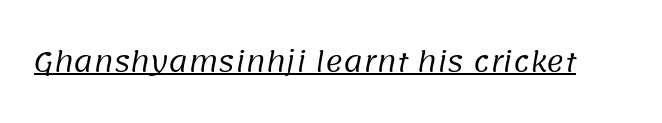
The image shows 27 px text type; set normal letter spacing, underlined.
